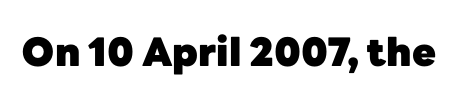
The image shows 39 px heavy sans-serif type, upright; set normal letter spacing, not underlined; low stroke contrast and a medium x-height.
